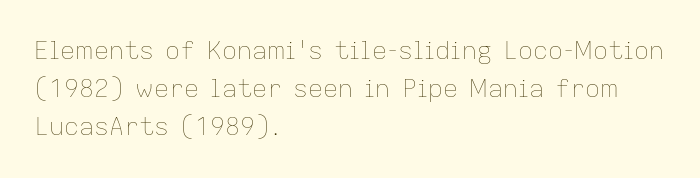
The glyphs are unaccompanied by any horizontal stroke below them. Posture: vertical. These lines keep a tight, regular rhythm from letter to letter. Interline gaps are of average width in this sample. The paragraph shown leans on its left margin.
